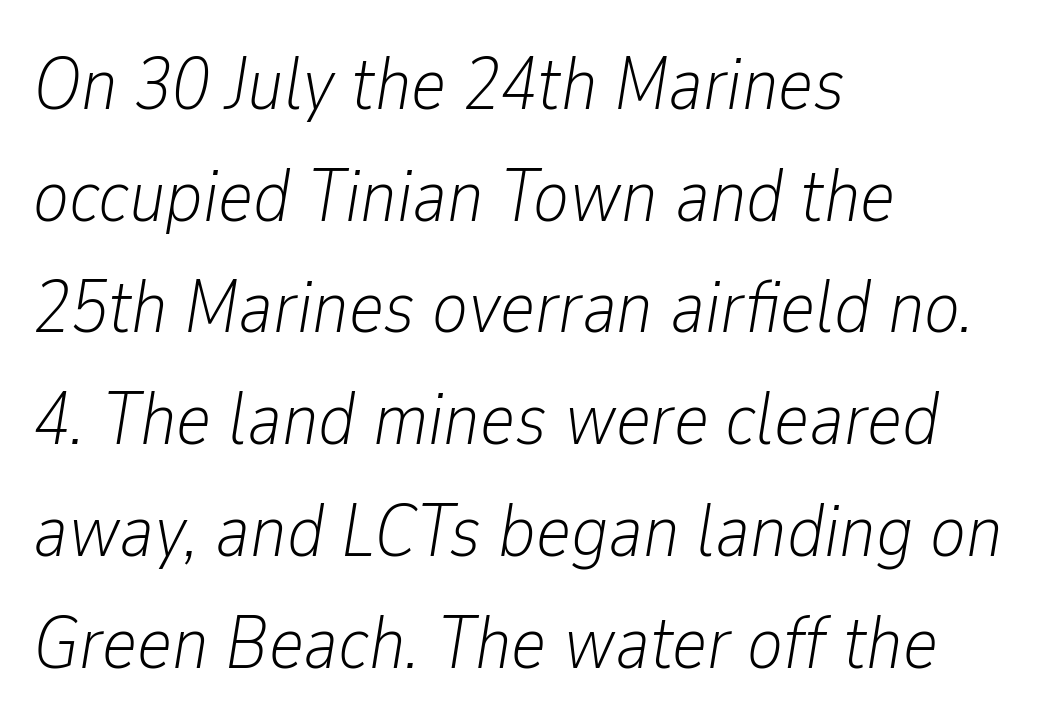
{"italic": "yes", "lean": "right", "slant_degrees": 9, "bold": "no", "weight": "light", "width": "condensed", "stroke_contrast": "low", "x_height": "medium", "monospaced": "no", "underline": "no", "align": "left", "line_spacing": "normal", "line_spacing_ratio": 1.49, "letter_spacing": "normal", "letter_spacing_em": 0.0, "glyph_px": 75}
